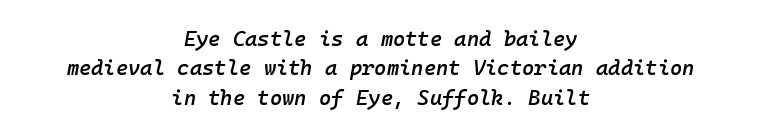
Q: Is the text bold? A: Semi-bold.
Q: Is the text italic (slanted)? A: Yes, it leans right by about 10 degrees.
Q: Is the text underlined? A: No.
Q: How is the paragraph aligned? A: Centered.
Q: Is the spacing between letters normal or unusually wide? A: Normal.
Q: Is the spacing between lines tight, normal or loose? A: Normal.
